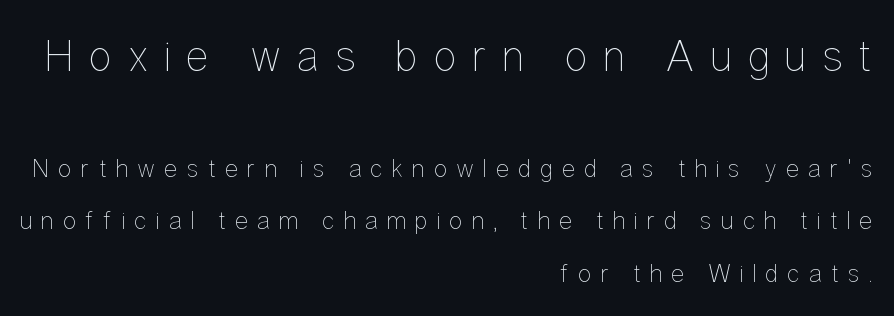
{"italic": "no", "bold": "no", "weight": "thin", "width": "condensed", "stroke_contrast": "low", "x_height": "medium", "monospaced": "no", "underline": "no", "align": "right", "line_spacing": "loose", "line_spacing_ratio": 2.02, "letter_spacing": "wide", "letter_spacing_em": 0.33, "larger_block": "first", "size_ratio": 1.73, "glyph_px": 45}
